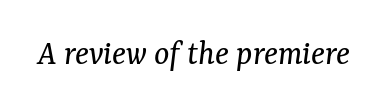
Q: Is the text bold? A: No.
Q: Is the text italic (slanted)? A: Yes, it leans right by about 7 degrees.
Q: Is the typeface a serif or a sans-serif typeface? A: Serif.
Q: Is the text underlined? A: No.
Q: Is the spacing between letters normal or unusually wide? A: Normal.
Q: Width (condensed, normal, or wide)? A: Normal.
Q: Stroke contrast? A: Medium.
Q: x-height? A: Medium.
Q: Monospaced? A: No.
